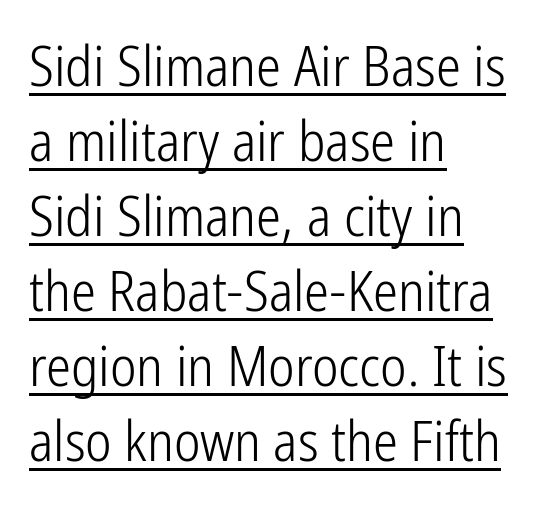
{"serif": "no", "italic": "no", "bold": "no", "weight": "light", "width": "condensed", "stroke_contrast": "low", "x_height": "medium", "monospaced": "no", "underline": "yes", "align": "left", "line_spacing": "normal", "line_spacing_ratio": 1.34, "letter_spacing": "normal", "letter_spacing_em": 0.0, "glyph_px": 56}
